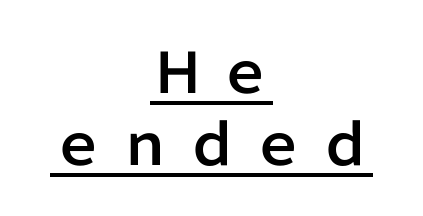
The image shows 56 px sans-serif type, upright; set centered, normal line spacing (1.29x), underlined; low stroke contrast and a medium x-height.
